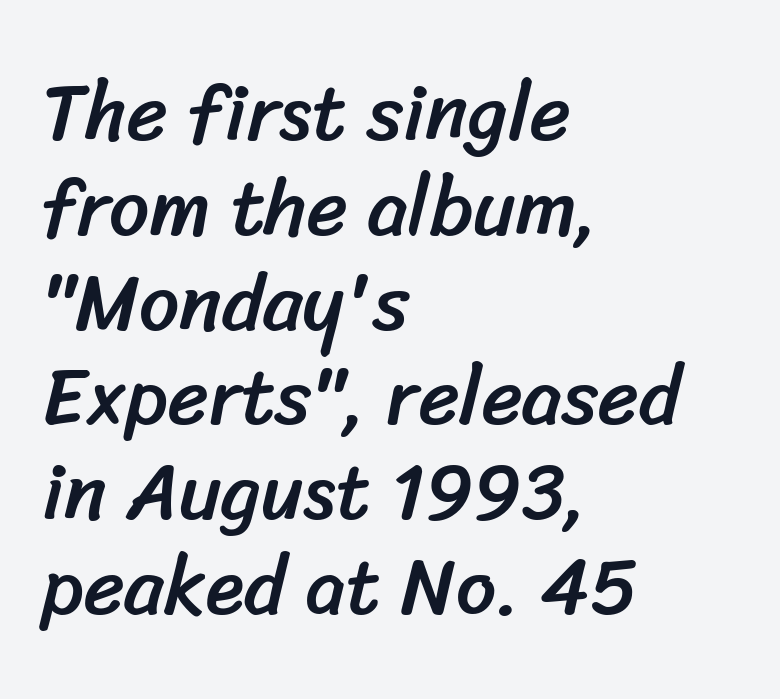
This sample uses a sans-serif face. The lines are quadded left. This sample uses plain, unmodified letter spacing. Has an underline been added? It has not.
